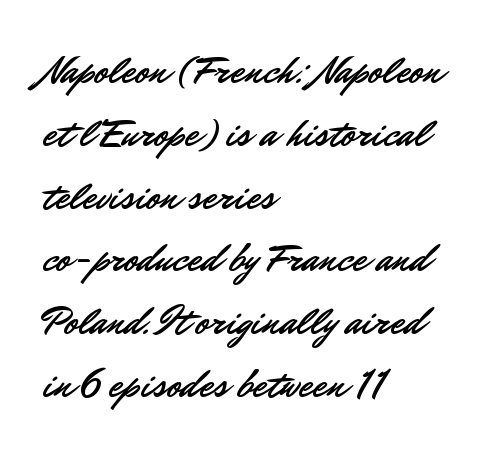
Q: Is the text italic (slanted)? A: Yes.
Q: Is the typeface a serif or a sans-serif typeface? A: Sans-serif.
Q: Is the text underlined? A: No.
Q: How is the paragraph aligned? A: Left-aligned.
Q: Is the spacing between letters normal or unusually wide? A: Normal.
Q: Is the spacing between lines tight, normal or loose? A: Normal.
Q: Width (condensed, normal, or wide)? A: Normal.
Q: Stroke contrast? A: Low.
Q: x-height? A: Small.
Q: Monospaced? A: No.
